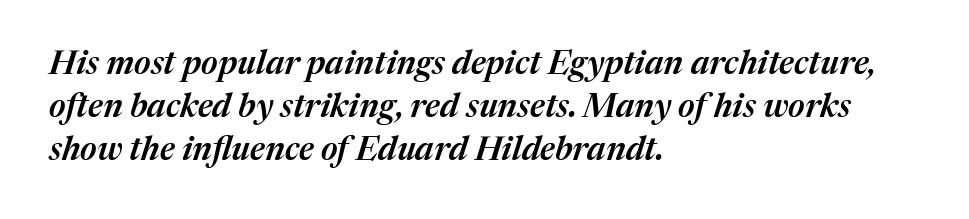
Q: Is the text bold? A: Semi-bold.
Q: Is the text italic (slanted)? A: Yes, it leans right by about 17 degrees.
Q: Is the text underlined? A: No.
Q: How is the paragraph aligned? A: Left-aligned.
Q: Is the spacing between letters normal or unusually wide? A: Normal.
Q: Is the spacing between lines tight, normal or loose? A: Normal.
Q: Width (condensed, normal, or wide)? A: Normal.
Q: Stroke contrast? A: Medium.
Q: x-height? A: Medium.
Q: Monospaced? A: No.
